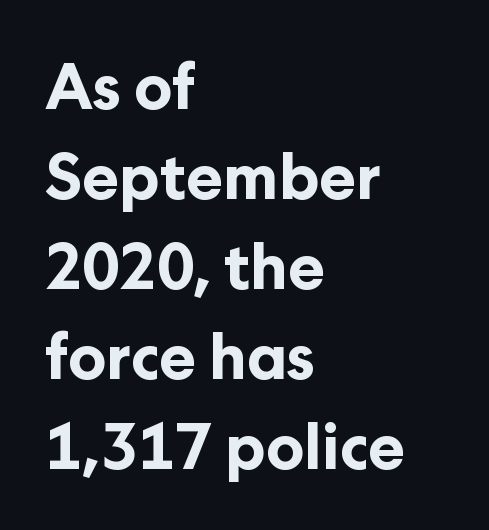
Q: Is the text bold? A: Yes.
Q: Is the text italic (slanted)? A: No, it is upright.
Q: Is the typeface a serif or a sans-serif typeface? A: Sans-serif.
Q: Is the text underlined? A: No.
Q: How is the paragraph aligned? A: Left-aligned.
Q: Is the spacing between letters normal or unusually wide? A: Normal.
Q: Is the spacing between lines tight, normal or loose? A: Normal.
Q: Width (condensed, normal, or wide)? A: Normal.
Q: Stroke contrast? A: Low.
Q: x-height? A: Medium.
Q: Monospaced? A: No.
